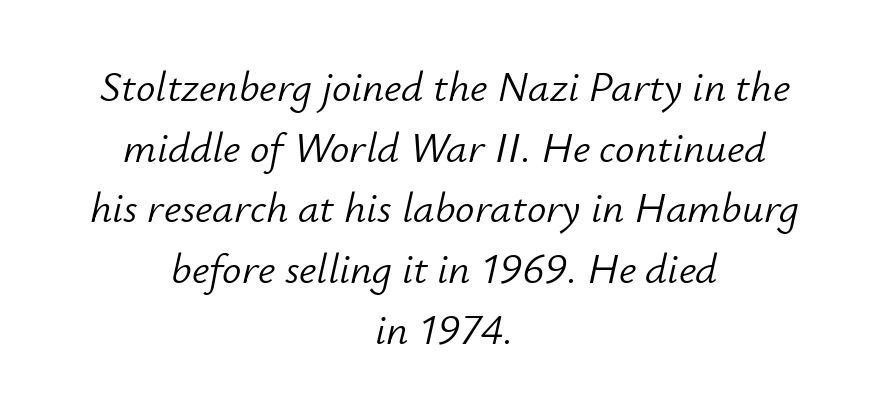
The passage shown is typed in a proportional face where columns would drift. Caption: standard tracking, unaltered. The space beneath each line is pristine and unruled. These glyphs show unthickened strokes, regular width or finer.
